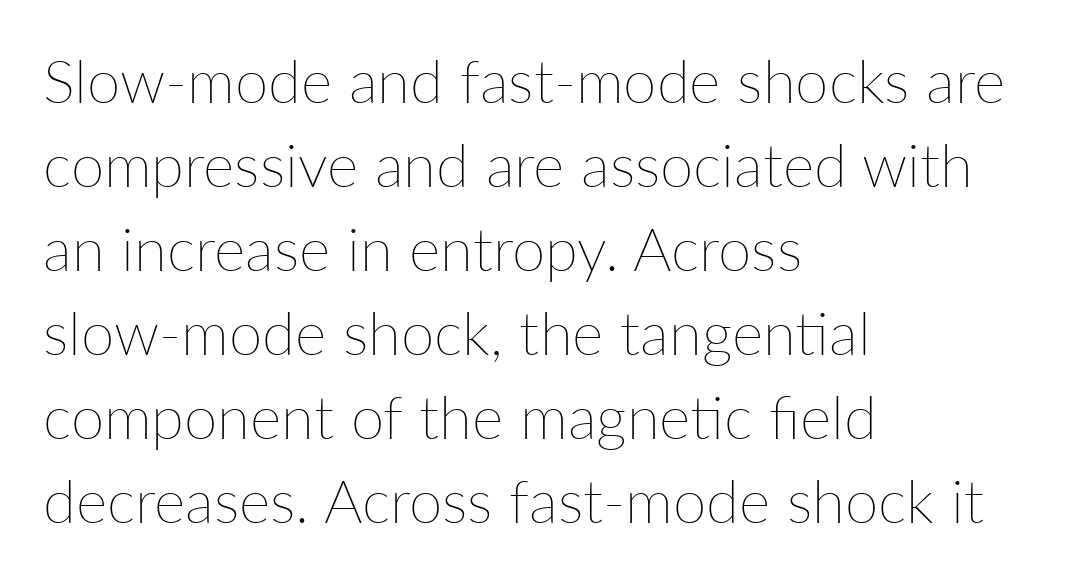
The image shows 60 px thin type, upright; set left-aligned, normal line spacing (1.4x), normal letter spacing, not underlined; low stroke contrast and a medium x-height.
